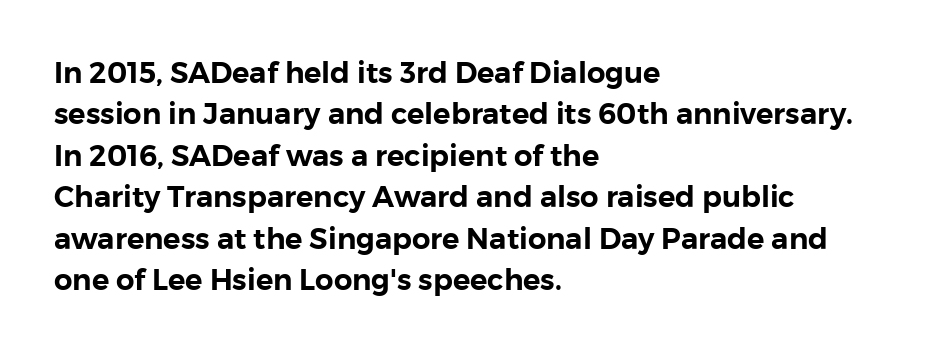
Q: Is the text italic (slanted)? A: No, it is upright.
Q: Is the typeface a serif or a sans-serif typeface? A: Sans-serif.
Q: Is the text underlined? A: No.
Q: How is the paragraph aligned? A: Left-aligned.
Q: Is the spacing between letters normal or unusually wide? A: Normal.
Q: Is the spacing between lines tight, normal or loose? A: Normal.
Q: Width (condensed, normal, or wide)? A: Normal.
Q: Stroke contrast? A: Low.
Q: x-height? A: Medium.
Q: Monospaced? A: No.
